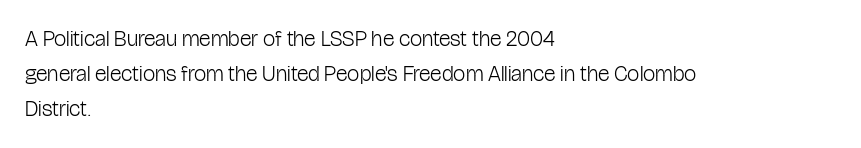
A quiet, ordinary-to-light weight characterises the typeface. Default kerning and tracking; the words read as compact shapes. These lines stack with their left ends in a neat column. The leading is moderate, giving the passage an even texture.
